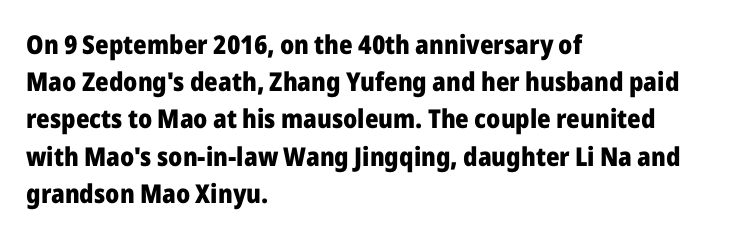
Q: Is the text bold? A: Yes.
Q: Is the text italic (slanted)? A: No, it is upright.
Q: Is the text underlined? A: No.
Q: How is the paragraph aligned? A: Left-aligned.
Q: Is the spacing between letters normal or unusually wide? A: Normal.
Q: Is the spacing between lines tight, normal or loose? A: Normal.
